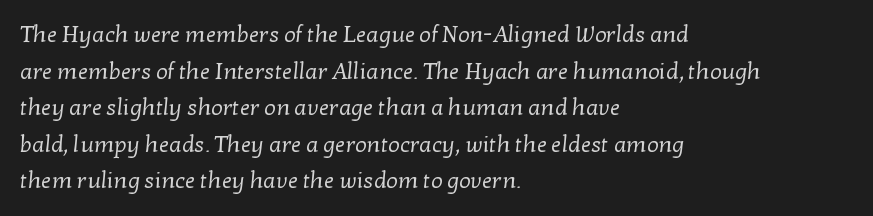
{"bold": "no", "underline": "no", "align": "left", "line_spacing": "normal", "line_spacing_ratio": 1.59, "letter_spacing": "normal", "letter_spacing_em": 0.0, "glyph_px": 23}
